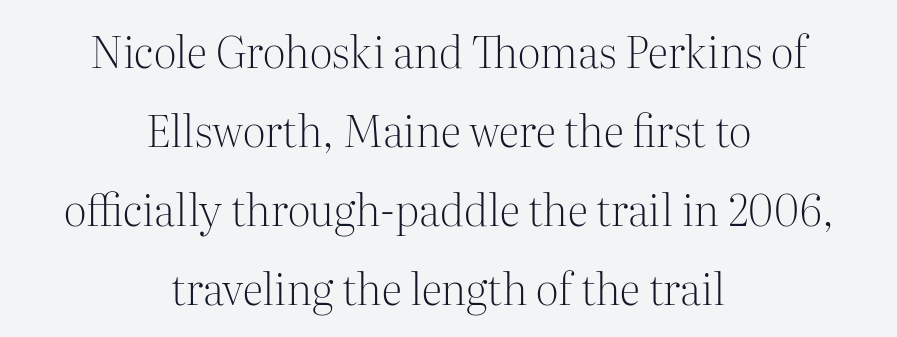
Q: Is the text bold? A: No.
Q: Is the text italic (slanted)? A: No, it is upright.
Q: Is the typeface a serif or a sans-serif typeface? A: Serif.
Q: Is the text underlined? A: No.
Q: How is the paragraph aligned? A: Centered.
Q: Is the spacing between letters normal or unusually wide? A: Normal.
Q: Width (condensed, normal, or wide)? A: Normal.
Q: Stroke contrast? A: Medium.
Q: x-height? A: Medium.
Q: Monospaced? A: No.
